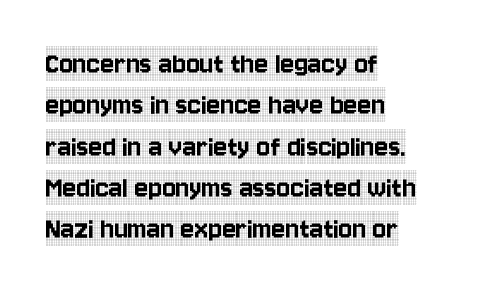
The letters advance in unequal steps, a hallmark of proportional type. The letters sit at their default tracking, neither squeezed nor spread. Underlining? Definitely not there. If you measured baseline to baseline, you'd find a middling distance.
